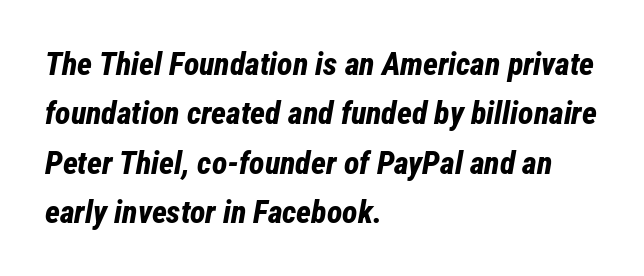
Summary of vertical rhythm: regular, with standard interline spacing. Proportional: the letters do not fall into vertical columns. This rendering leaves character spacing at its baseline value. The typesetter chose a ragged-right arrangement here. The words here are not underlined. Italic: yes, the glyphs are oblique.
